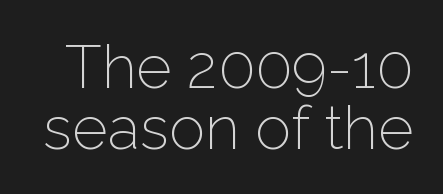
The image shows 61 px light sans-serif type, upright; set tight line spacing (1.0x), normal letter spacing, not underlined; low stroke contrast and a medium x-height.
